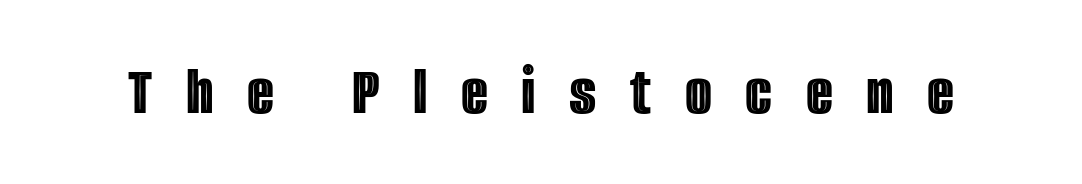
Q: Is the text italic (slanted)? A: No, it is upright.
Q: Is the text underlined? A: No.
Q: Is the spacing between letters normal or unusually wide? A: Unusually wide.
Q: Width (condensed, normal, or wide)? A: Condensed.
Q: x-height? A: Large.
Q: Monospaced? A: No.
